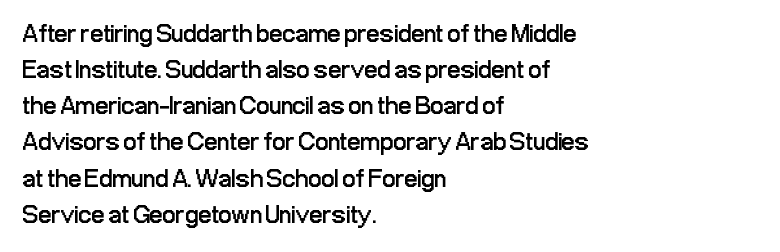
{"italic": "no", "bold": "no", "underline": "no", "align": "left", "line_spacing": "normal", "line_spacing_ratio": 1.39, "letter_spacing": "normal", "letter_spacing_em": 0.0, "glyph_px": 26}
